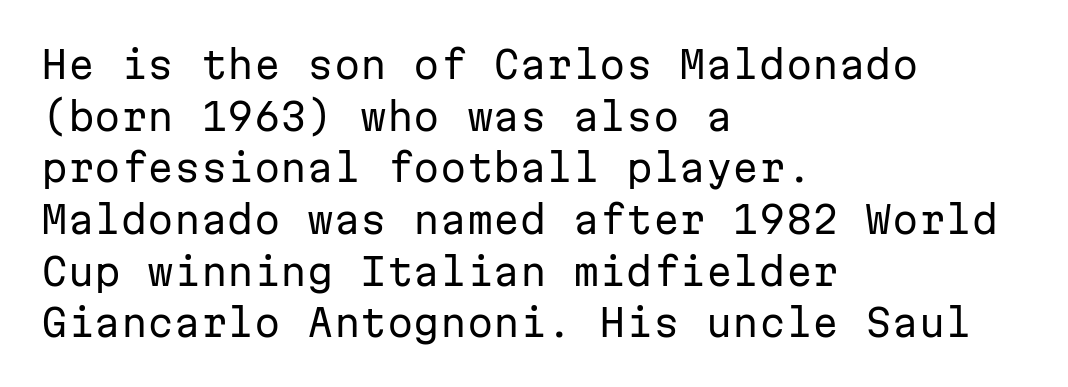
{"serif": "no", "italic": "no", "bold": "no", "weight": "regular", "width": "normal", "stroke_contrast": "low", "x_height": "medium", "monospaced": "yes", "underline": "no", "align": "left", "line_spacing": "normal", "line_spacing_ratio": 1.36, "letter_spacing": "normal", "letter_spacing_em": 0.0, "glyph_px": 38}
